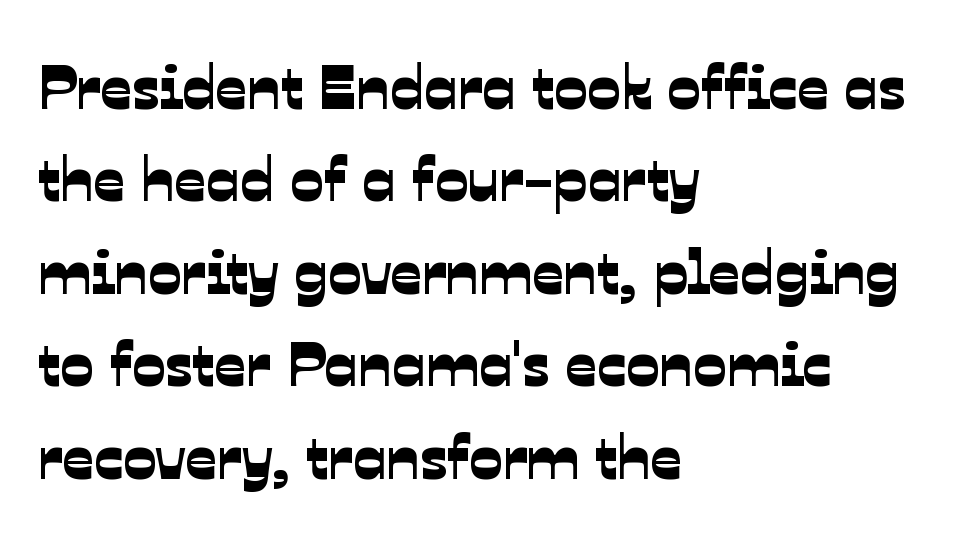
{"serif": "no", "width": "normal", "stroke_contrast": "low", "x_height": "medium", "monospaced": "no", "underline": "no", "align": "left", "line_spacing": "normal", "line_spacing_ratio": 1.49, "letter_spacing": "normal", "letter_spacing_em": 0.0, "glyph_px": 62}
